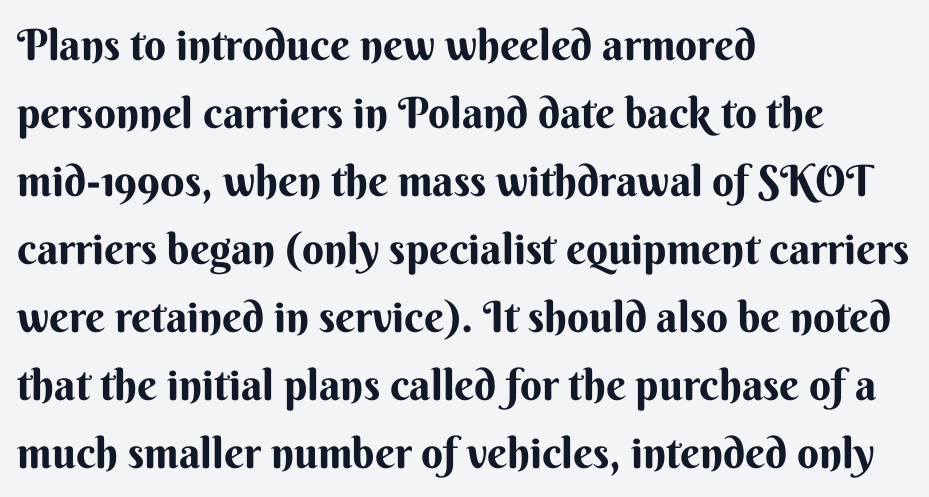
The image shows 43 px bold sans-serif type, upright; set left-aligned, normal line spacing (1.58x), normal letter spacing, not underlined; medium stroke contrast and a small x-height.
